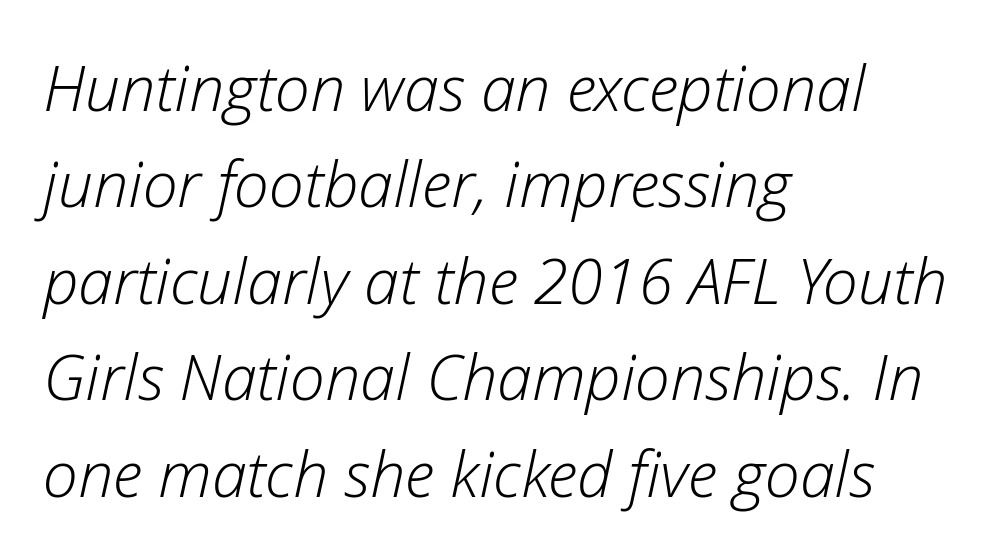
Q: Is the text bold? A: No.
Q: Is the text italic (slanted)? A: Yes, it leans right by about 12 degrees.
Q: Is the text underlined? A: No.
Q: How is the paragraph aligned? A: Left-aligned.
Q: Is the spacing between letters normal or unusually wide? A: Normal.
Q: Is the spacing between lines tight, normal or loose? A: Normal.
Q: Width (condensed, normal, or wide)? A: Normal.
Q: Stroke contrast? A: Low.
Q: x-height? A: Medium.
Q: Monospaced? A: No.
